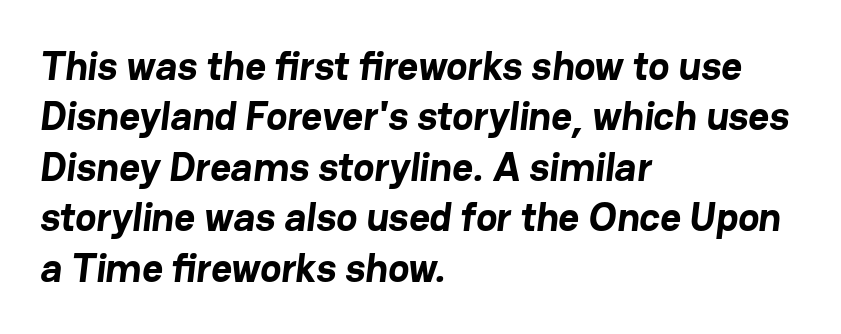
The image shows 40 px bold sans-serif type; set left-aligned, normal line spacing (1.26x), normal letter spacing, not underlined; low stroke contrast and a medium x-height.
